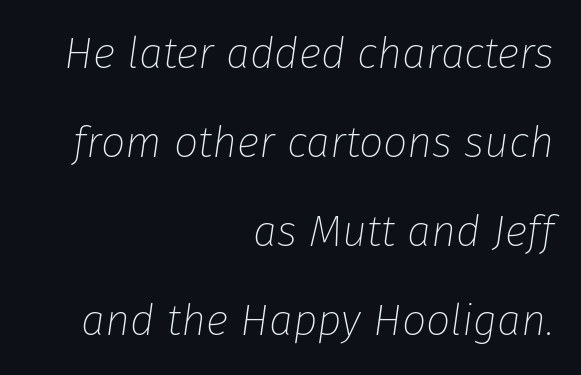
These lines stack with their right ends in a neat column. Is this a heavy cut? Hardly; it is regular or lighter. This rendering leaves character spacing at its baseline value. The letters are slanted; this is an italic face. Is this a fixed-width face? No — the glyphs have proportional, varying widths.
